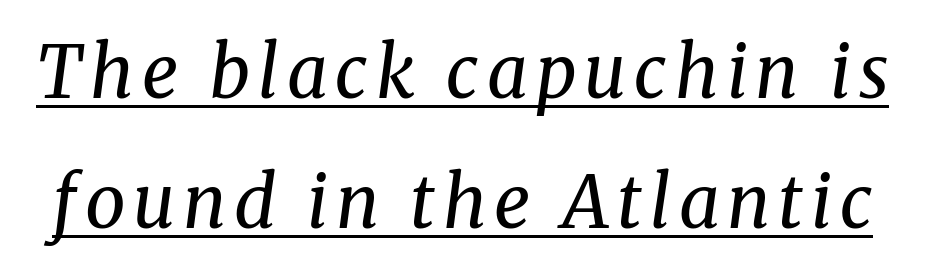
Check the space under the baseline: a stroke is drawn there. This is serif lettering, the kind often seen in printed books. You could not count columns in this text — the font is proportionally spaced. There's an unmistakable incline to the writing here. Weight: not bold — regular or lighter.
